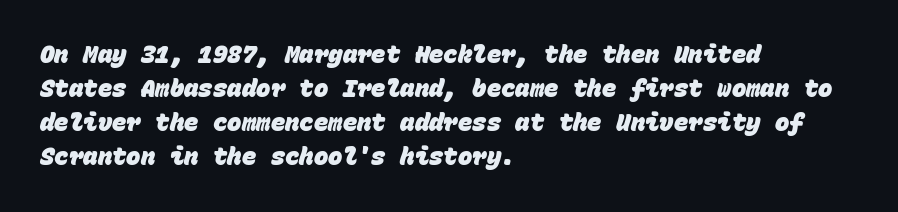
Q: Is the text bold? A: Yes.
Q: Is the text underlined? A: No.
Q: How is the paragraph aligned? A: Left-aligned.
Q: Is the spacing between letters normal or unusually wide? A: Normal.
Q: Is the spacing between lines tight, normal or loose? A: Normal.
